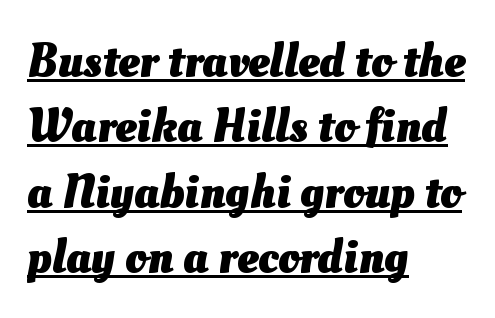
Q: Is the text bold? A: Yes.
Q: Is the text underlined? A: Yes.
Q: How is the paragraph aligned? A: Left-aligned.
Q: Is the spacing between letters normal or unusually wide? A: Normal.
Q: Is the spacing between lines tight, normal or loose? A: Normal.
Q: Width (condensed, normal, or wide)? A: Normal.
Q: Stroke contrast? A: Medium.
Q: x-height? A: Small.
Q: Monospaced? A: No.
